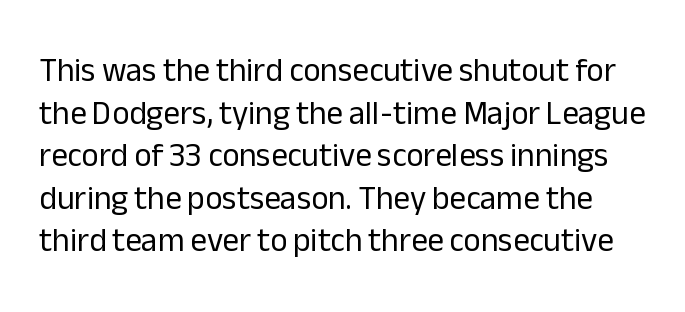
{"serif": "no", "italic": "no", "bold": "no", "weight": "regular", "width": "normal", "stroke_contrast": "low", "x_height": "medium", "monospaced": "no", "underline": "no", "line_spacing": "normal", "line_spacing_ratio": 1.29, "letter_spacing": "normal", "letter_spacing_em": 0.0, "glyph_px": 33}
